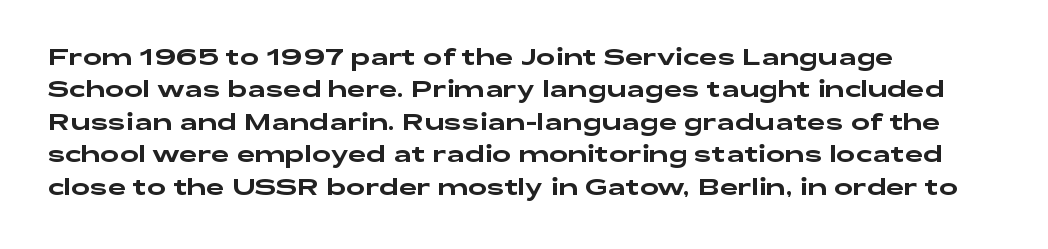
Rule under the text: the space is simply empty. Glyph-to-glyph distance matches everyday printed text. This block has exactly the height ordinary leading produces. Every character sits straight up, as roman type does. Teacher's note: observe the even left margin — that is flush-left alignment.
